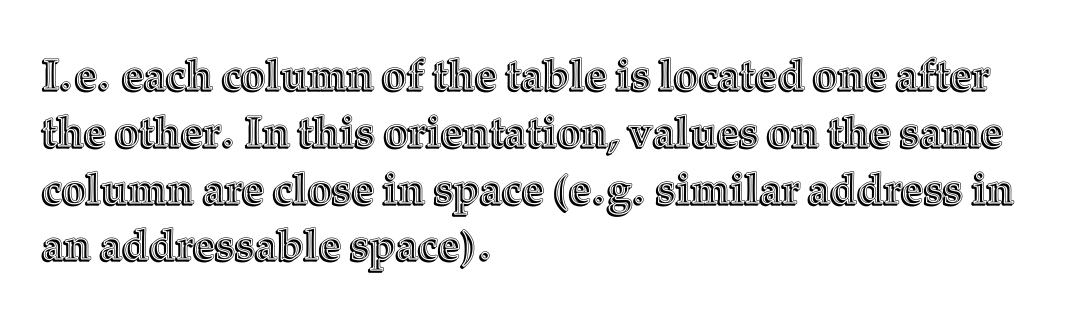
The image shows 43 px text type, upright; set left-aligned, normal line spacing (1.32x), normal letter spacing, not underlined; a medium x-height.
